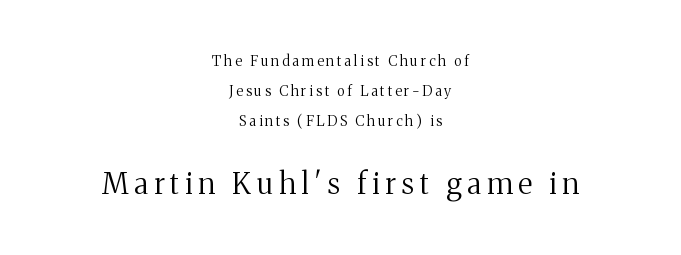
Q: Is the text bold? A: No.
Q: Is the text italic (slanted)? A: No, it is upright.
Q: Is the typeface a serif or a sans-serif typeface? A: Serif.
Q: Is the text underlined? A: No.
Q: How is the paragraph aligned? A: Centered.
Q: Is the spacing between letters normal or unusually wide? A: Unusually wide.
Q: Is the spacing between lines tight, normal or loose? A: Loose.
Q: Which block of text is set in a larger size, the first (top) or the second (bottom)? A: The second (bottom) one.
Q: Width (condensed, normal, or wide)? A: Normal.
Q: Stroke contrast? A: Medium.
Q: x-height? A: Medium.
Q: Monospaced? A: No.
